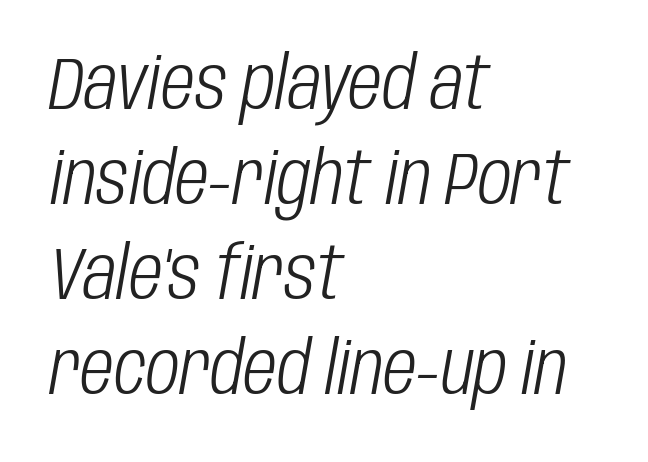
{"italic": "yes", "lean": "right", "slant_degrees": 10, "bold": "no", "weight": "light", "width": "condensed", "stroke_contrast": "low", "x_height": "large", "monospaced": "no", "underline": "no", "align": "left", "line_spacing": "normal", "line_spacing_ratio": 1.3, "letter_spacing": "normal", "letter_spacing_em": 0.0, "glyph_px": 73}
